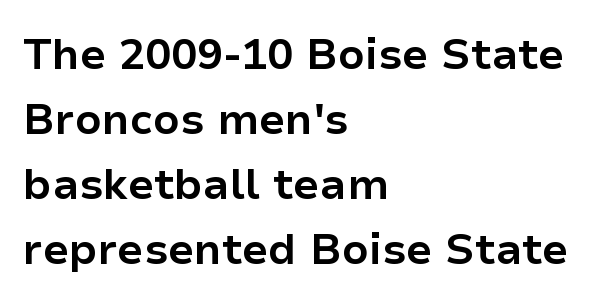
{"serif": "no", "italic": "no", "bold": "yes", "weight": "bold", "width": "normal", "stroke_contrast": "low", "x_height": "medium", "monospaced": "no", "underline": "no", "align": "left", "line_spacing": "normal", "line_spacing_ratio": 1.51, "letter_spacing": "normal", "letter_spacing_em": 0.0, "glyph_px": 43}
